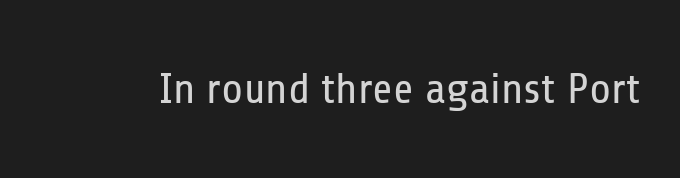
The image shows 44 px regular-weight, condensed sans-serif type, upright; set normal letter spacing, not underlined; low stroke contrast and a medium x-height.
